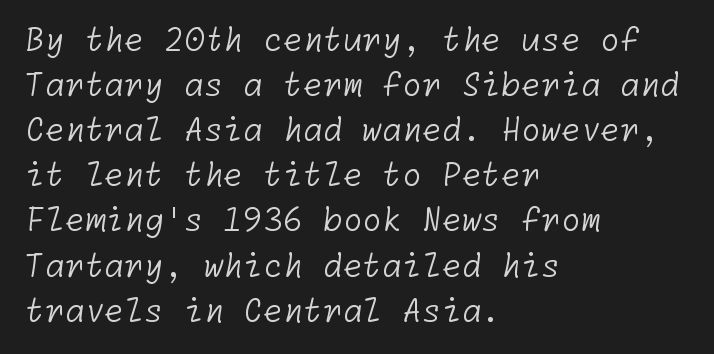
{"serif": "no", "bold": "no", "weight": "light", "width": "normal", "stroke_contrast": "low", "x_height": "medium", "underline": "no", "align": "left", "line_spacing": "normal", "line_spacing_ratio": 1.41, "letter_spacing": "normal", "letter_spacing_em": 0.0, "glyph_px": 32}
